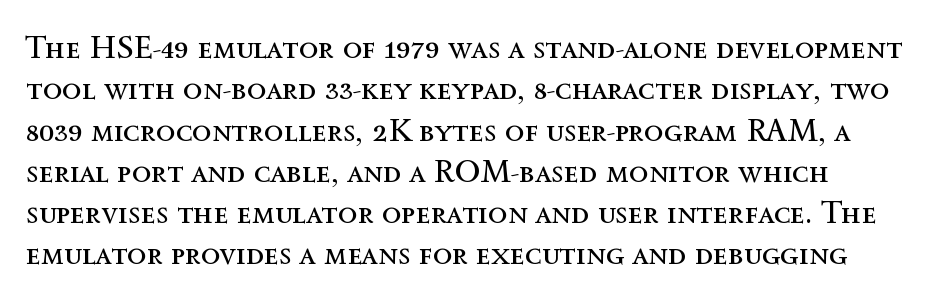
{"italic": "no", "bold": "no", "weight": "regular", "width": "normal", "x_height": "medium", "monospaced": "no", "underline": "no", "align": "left", "line_spacing": "normal", "line_spacing_ratio": 1.29, "letter_spacing": "normal", "letter_spacing_em": 0.0, "glyph_px": 32}
